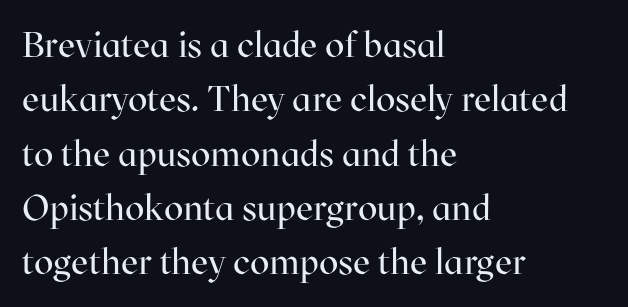
Typographically, this falls in the serif category. Observe the ordinary spacing: letters are neighbours, not strangers. The paragraph shown leans on its left margin. Quick note: not italic, upright. Leading: standard. Looks like regular typesetting: each glyph gets only the width it needs.
